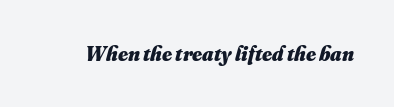
On the weight axis this lands at bold, roughly 700. Spacing between characters is what you'd get straight out of the box. Check under the words: just untouched page.
